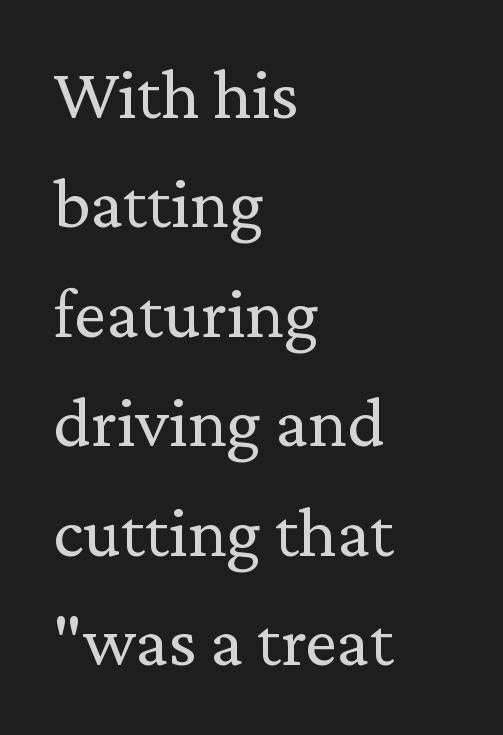
The line-height multiplier appears to be the usual default. Style check: upright. Is this a sans? No — the strokes have serifs. Proportional: the letters do not fall into vertical columns. The setting favours the left margin, as ordinary paragraphs usually do. Does extra space separate the letters? No, they use regular spacing.
